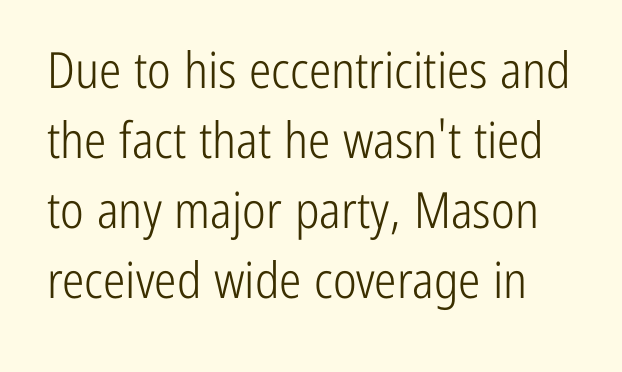
{"serif": "no", "italic": "no", "bold": "no", "weight": "light", "width": "condensed", "stroke_contrast": "low", "x_height": "medium", "monospaced": "no", "underline": "no", "line_spacing": "normal", "line_spacing_ratio": 1.4, "letter_spacing": "normal", "letter_spacing_em": 0.0, "glyph_px": 50}
